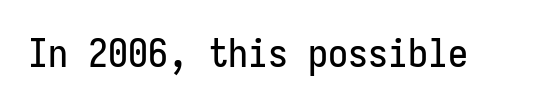
The image shows 40 px condensed sans-serif type, upright, monospaced; set normal letter spacing, not underlined; low stroke contrast and a medium x-height.
